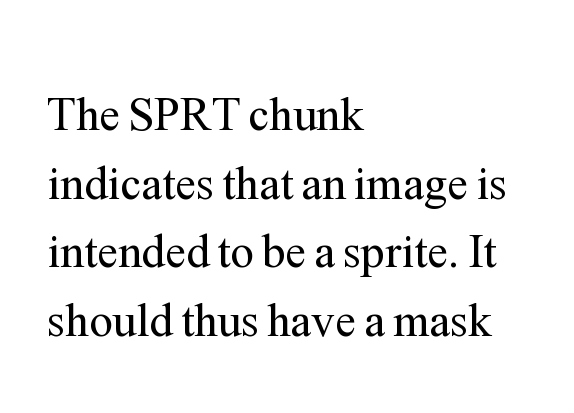
The image shows 47 px regular-weight serif type, upright; set left-aligned, normal line spacing (1.46x), normal letter spacing, not underlined; medium stroke contrast and a medium x-height.
